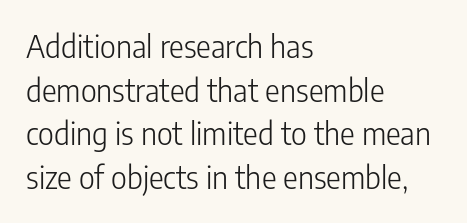
The image shows 31 px light, condensed sans-serif type, upright; set left-aligned, normal line spacing (1.41x), normal letter spacing, not underlined; low stroke contrast and a medium x-height.
